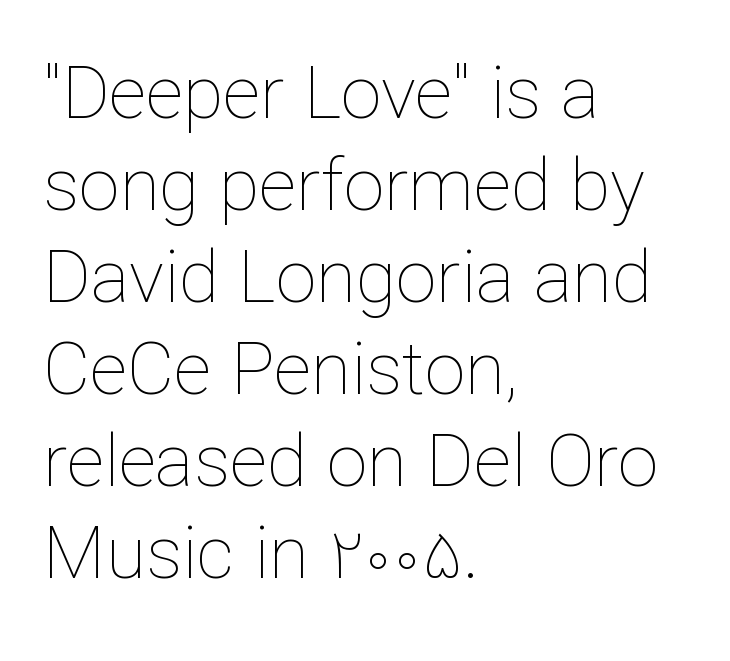
The image shows 73 px thin type, upright; set left-aligned, normal line spacing (1.26x), normal letter spacing, not underlined; low stroke contrast and a medium x-height.
